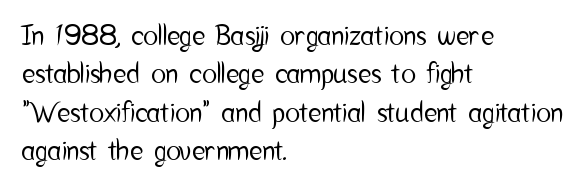
{"serif": "no", "italic": "no", "width": "condensed", "stroke_contrast": "low", "x_height": "medium", "monospaced": "no", "underline": "no", "align": "left", "line_spacing": "normal", "line_spacing_ratio": 1.37, "letter_spacing": "normal", "letter_spacing_em": 0.0, "glyph_px": 28}
